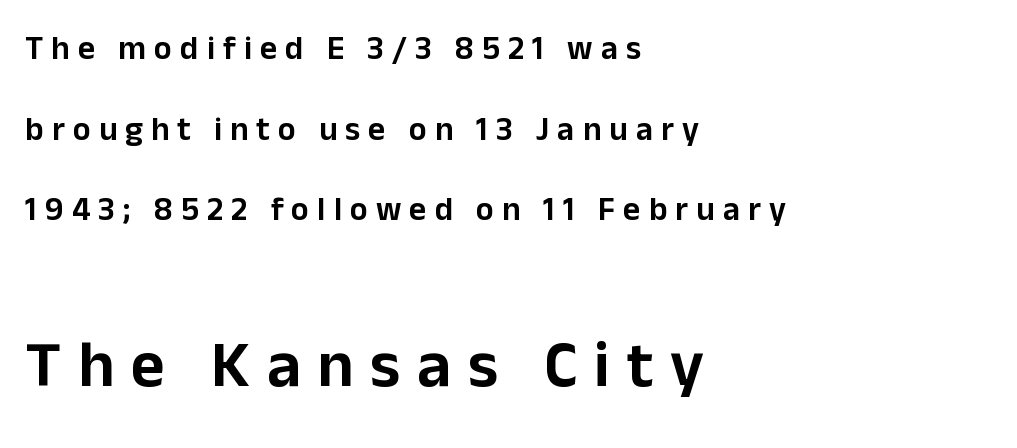
The image shows 66 px sans-serif type, upright; set left-aligned, loose line spacing (2.44x), unusually wide letter spacing (+0.25 em), not underlined; the second (bottom) block is 2.0x larger; low stroke contrast and a medium x-height.
